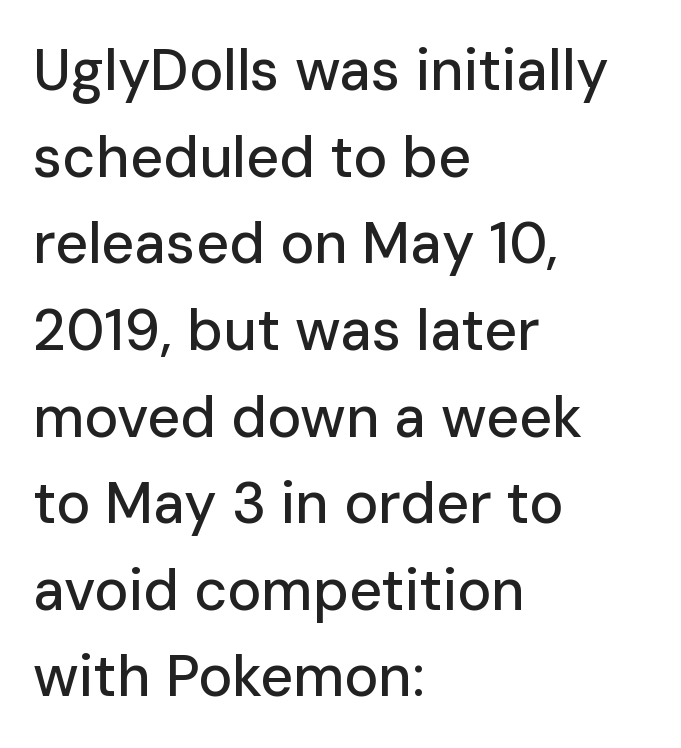
{"serif": "no", "italic": "no", "width": "normal", "stroke_contrast": "low", "x_height": "medium", "monospaced": "no", "underline": "no", "align": "left", "line_spacing": "normal", "line_spacing_ratio": 1.52, "letter_spacing": "normal", "letter_spacing_em": 0.0, "glyph_px": 57}
